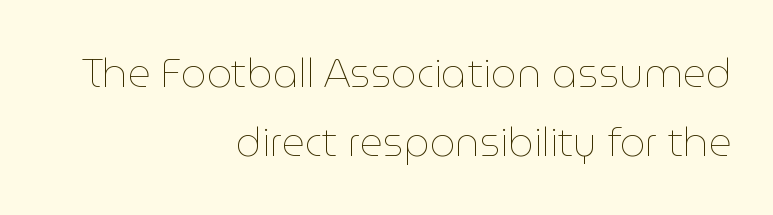
{"italic": "no", "bold": "no", "weight": "thin", "width": "normal", "stroke_contrast": "low", "x_height": "medium", "monospaced": "no", "underline": "no", "align": "right", "line_spacing_ratio": 1.72, "letter_spacing": "normal", "letter_spacing_em": 0.0, "glyph_px": 40}
